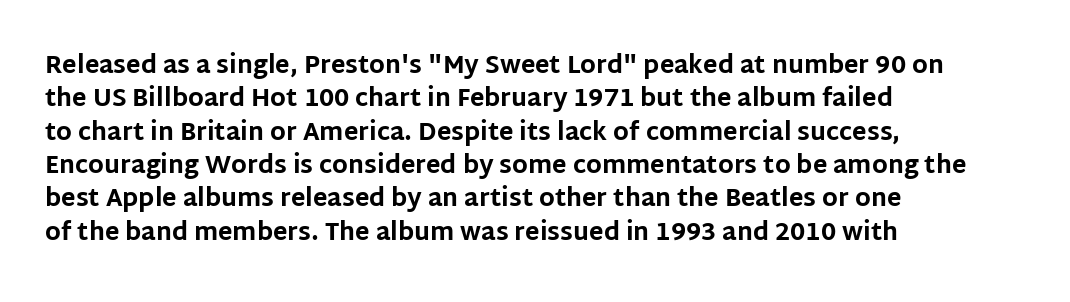
{"italic": "no", "bold": "yes", "underline": "no", "align": "left", "line_spacing": "normal", "line_spacing_ratio": 1.39, "letter_spacing": "normal", "letter_spacing_em": 0.0, "glyph_px": 24}
